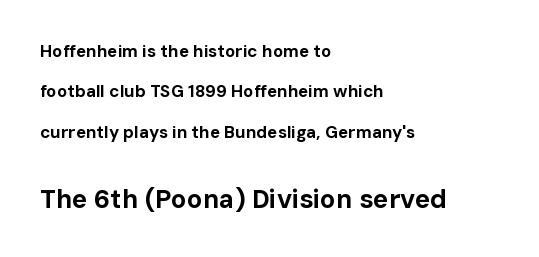
The image shows 26 px bold type, upright; set left-aligned, loose line spacing (2.37x), normal letter spacing, not underlined; the second (bottom) block is 1.53x larger.
